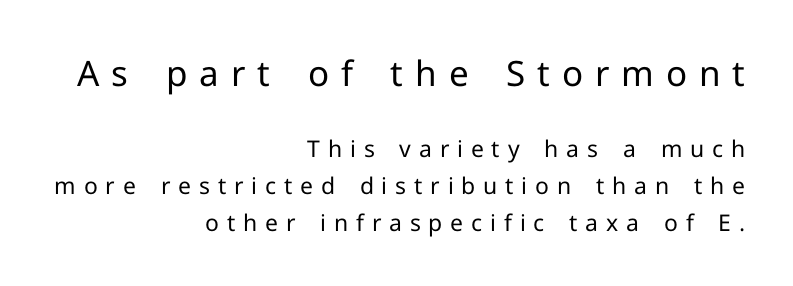
{"serif": "no", "italic": "no", "bold": "no", "weight": "regular", "width": "normal", "stroke_contrast": "low", "x_height": "medium", "monospaced": "no", "underline": "no", "align": "right", "line_spacing": "normal", "line_spacing_ratio": 1.6, "letter_spacing": "wide", "letter_spacing_em": 0.34, "larger_block": "first", "size_ratio": 1.52, "glyph_px": 35}
